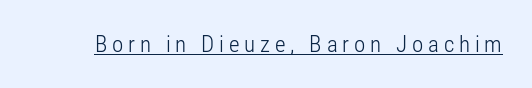
The face used here appears with an underline applied. This is the regular roman posture of the typeface. On a weight scale, this lands at 450 or below. Each word looks stretched out because of the extra space between its letters.
